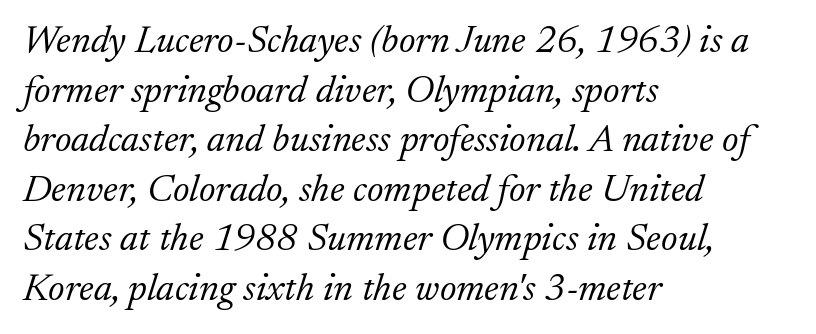
Q: Is the text bold? A: No.
Q: Is the text italic (slanted)? A: Yes, it leans right by about 17 degrees.
Q: Is the typeface a serif or a sans-serif typeface? A: Serif.
Q: Is the text underlined? A: No.
Q: How is the paragraph aligned? A: Left-aligned.
Q: Is the spacing between letters normal or unusually wide? A: Normal.
Q: Is the spacing between lines tight, normal or loose? A: Normal.
Q: Width (condensed, normal, or wide)? A: Normal.
Q: Stroke contrast? A: Low.
Q: x-height? A: Small.
Q: Monospaced? A: No.
